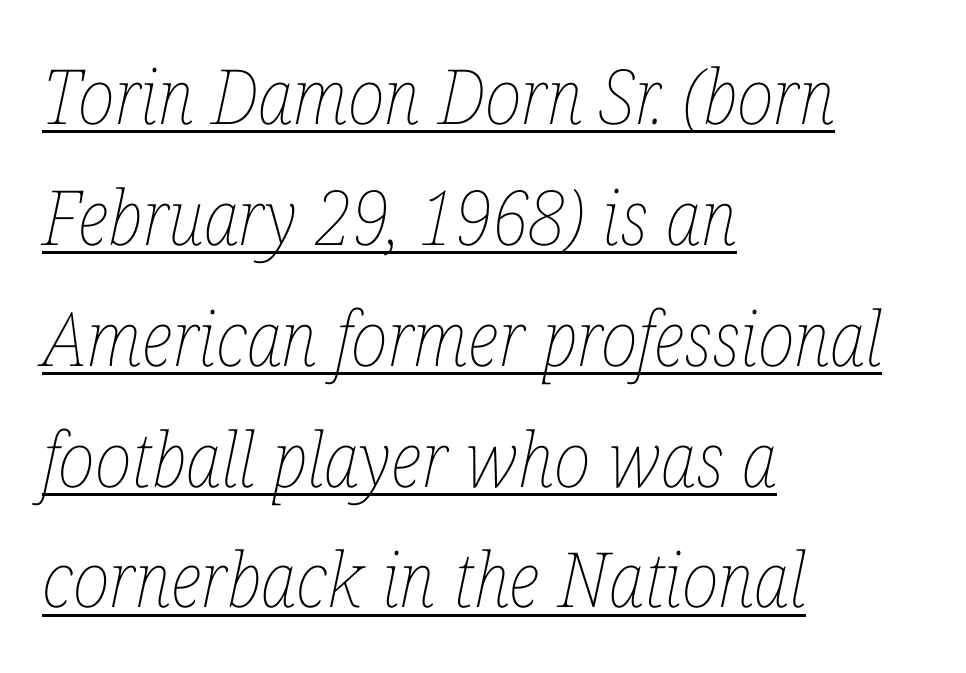
The image shows 76 px thin, condensed type, italic (leaning right); set left-aligned, normal line spacing (1.59x), normal letter spacing, underlined; low stroke contrast and a medium x-height.
